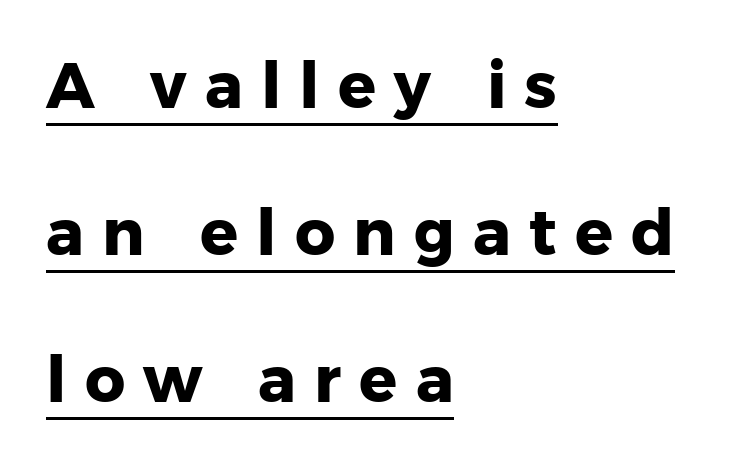
The image shows 63 px heavy sans-serif type, upright; set left-aligned, loose line spacing (2.33x), unusually wide letter spacing (+0.29 em), underlined; low stroke contrast and a medium x-height.
